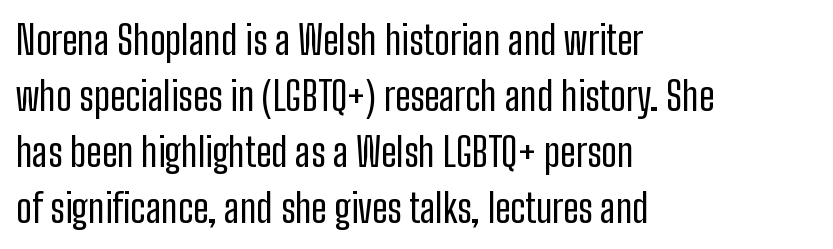
{"serif": "no", "italic": "no", "bold": "no", "weight": "regular", "width": "condensed", "stroke_contrast": "low", "x_height": "medium", "monospaced": "no", "underline": "no", "align": "left", "line_spacing": "normal", "line_spacing_ratio": 1.44, "letter_spacing": "normal", "letter_spacing_em": 0.0, "glyph_px": 39}
